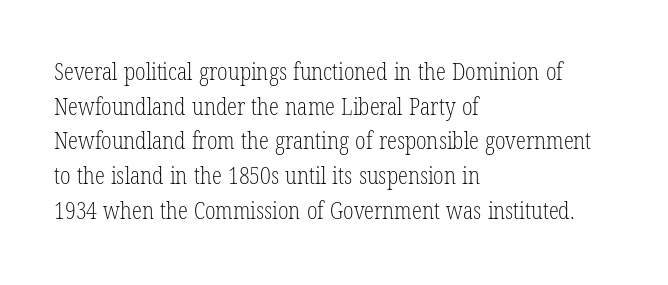
{"italic": "no", "bold": "no", "underline": "no", "align": "left", "line_spacing": "normal", "line_spacing_ratio": 1.51, "letter_spacing": "normal", "letter_spacing_em": 0.0, "glyph_px": 23}
